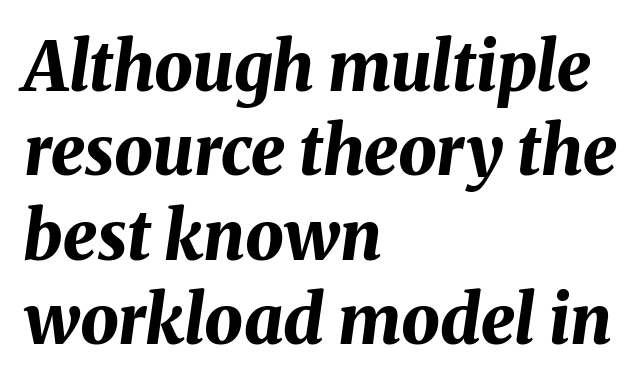
Note the varied advance widths — an 'i' is clearly narrower than an 'm'. A clean baseline with only descenders dipping below it. This rendering leaves character spacing at its baseline value. Designer's note — italics engaged. A classic flush-left, rag-right setting is used for this passage. Heavy, bold letterforms.
